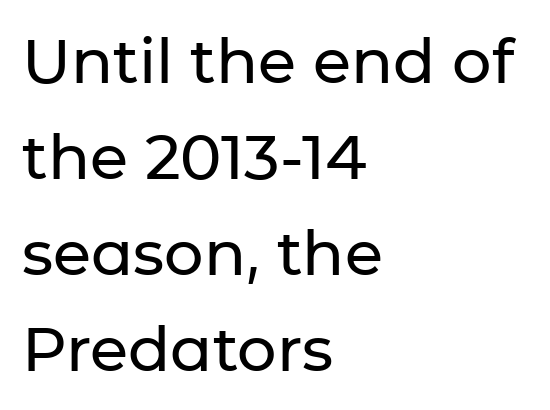
Q: Is the text italic (slanted)? A: No, it is upright.
Q: Is the typeface a serif or a sans-serif typeface? A: Sans-serif.
Q: Is the text underlined? A: No.
Q: How is the paragraph aligned? A: Left-aligned.
Q: Is the spacing between letters normal or unusually wide? A: Normal.
Q: Is the spacing between lines tight, normal or loose? A: Normal.
Q: Width (condensed, normal, or wide)? A: Normal.
Q: Stroke contrast? A: Low.
Q: x-height? A: Medium.
Q: Monospaced? A: No.
